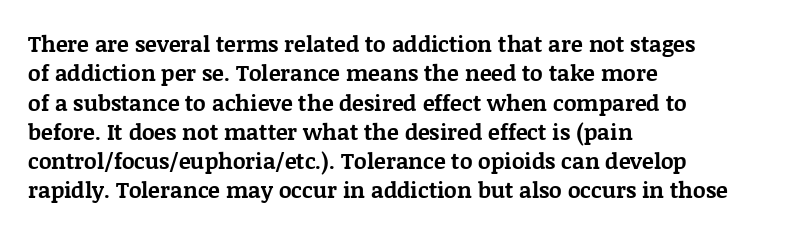
{"italic": "no", "bold": "yes", "underline": "no", "align": "left", "line_spacing": "normal", "line_spacing_ratio": 1.33, "letter_spacing": "normal", "letter_spacing_em": 0.0, "glyph_px": 22}
